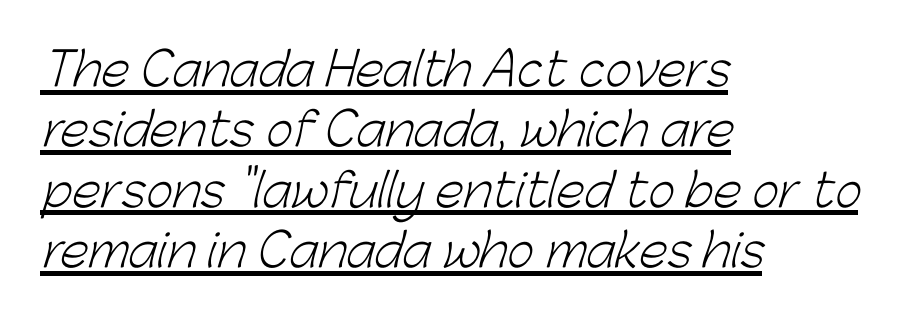
Q: Is the text bold? A: No.
Q: Is the typeface a serif or a sans-serif typeface? A: Sans-serif.
Q: Is the text underlined? A: Yes.
Q: How is the paragraph aligned? A: Left-aligned.
Q: Is the spacing between letters normal or unusually wide? A: Normal.
Q: Is the spacing between lines tight, normal or loose? A: Normal.
Q: Width (condensed, normal, or wide)? A: Normal.
Q: Stroke contrast? A: Low.
Q: x-height? A: Medium.
Q: Monospaced? A: No.
